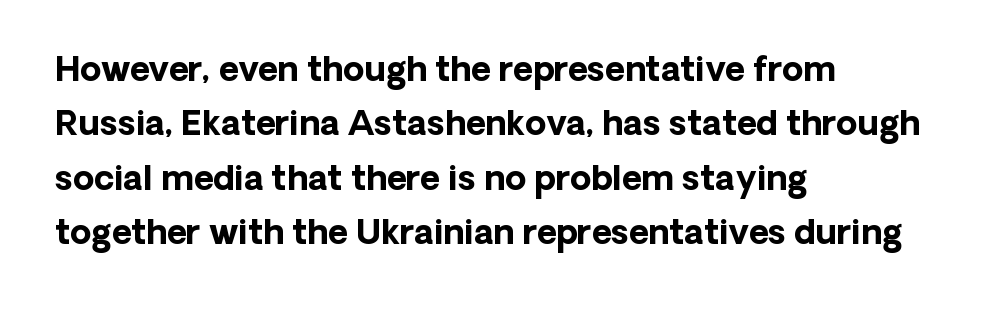
Q: Is the text bold? A: Yes.
Q: Is the text italic (slanted)? A: No, it is upright.
Q: Is the typeface a serif or a sans-serif typeface? A: Sans-serif.
Q: Is the text underlined? A: No.
Q: How is the paragraph aligned? A: Left-aligned.
Q: Is the spacing between letters normal or unusually wide? A: Normal.
Q: Is the spacing between lines tight, normal or loose? A: Normal.
Q: Width (condensed, normal, or wide)? A: Normal.
Q: Stroke contrast? A: Low.
Q: x-height? A: Medium.
Q: Monospaced? A: No.
